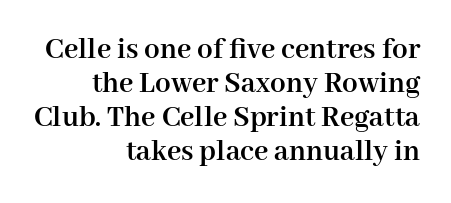
Q: Is the text bold? A: Yes.
Q: Is the text italic (slanted)? A: No, it is upright.
Q: Is the typeface a serif or a sans-serif typeface? A: Serif.
Q: Is the text underlined? A: No.
Q: How is the paragraph aligned? A: Right-aligned.
Q: Is the spacing between letters normal or unusually wide? A: Normal.
Q: Is the spacing between lines tight, normal or loose? A: Tight.
Q: Width (condensed, normal, or wide)? A: Normal.
Q: Stroke contrast? A: High.
Q: x-height? A: Medium.
Q: Monospaced? A: No.
